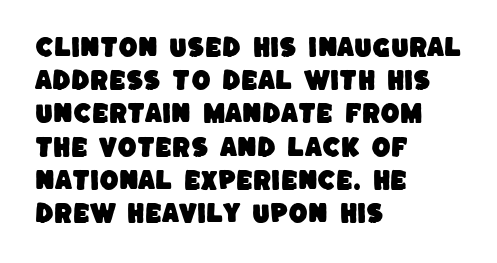
The image shows 22 px text type; set left-aligned, normal line spacing (1.51x), normal letter spacing, not underlined.
